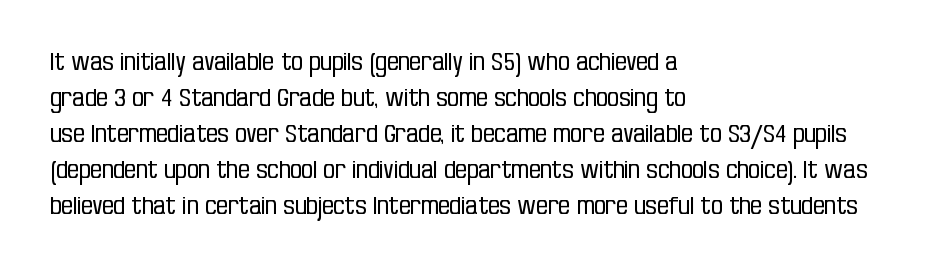
Nothing unusual about the tracking: characters are spaced as the font intends. The typesetter chose a ragged-right arrangement here. Vertical strokes here are truly vertical. In terms of leading, this rendering sits right in the middle.
